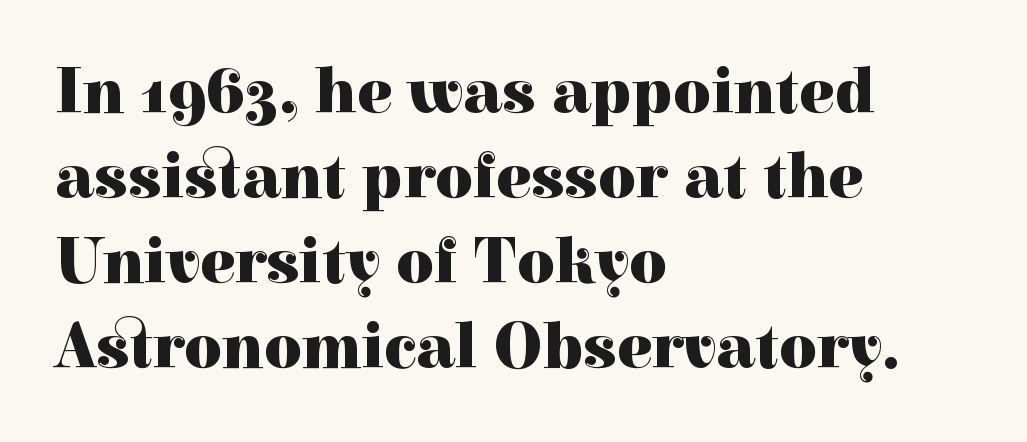
The image shows 65 px heavy serif type, upright; set left-aligned, normal line spacing (1.31x), normal letter spacing, not underlined; a medium x-height.
